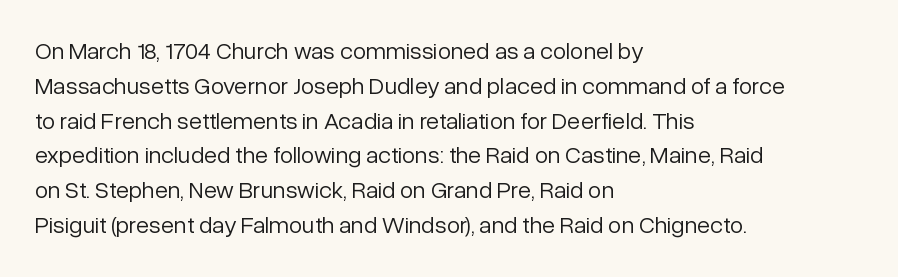
Q: Is the text bold? A: No.
Q: Is the text italic (slanted)? A: No, it is upright.
Q: Is the text underlined? A: No.
Q: How is the paragraph aligned? A: Left-aligned.
Q: Is the spacing between letters normal or unusually wide? A: Normal.
Q: Is the spacing between lines tight, normal or loose? A: Normal.
